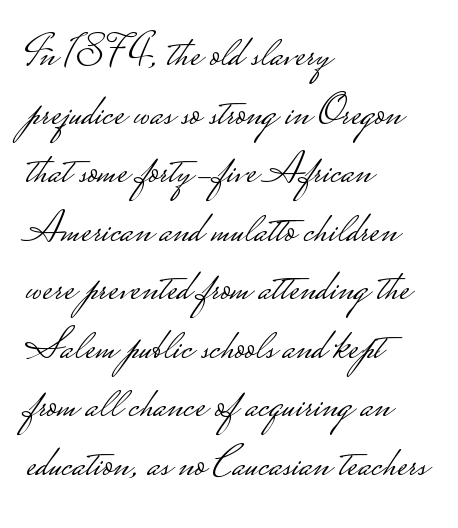
The image shows 44 px light, wide sans-serif type; set left-aligned, normal line spacing (1.33x), normal letter spacing, not underlined; low stroke contrast.
